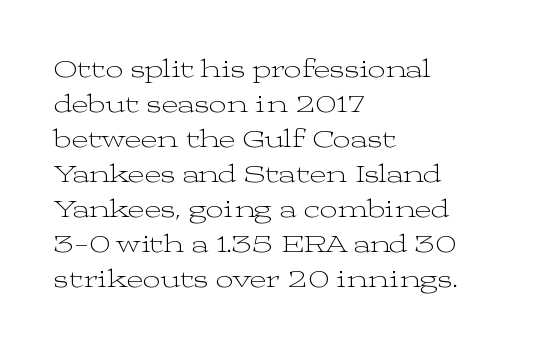
{"italic": "no", "bold": "no", "underline": "no", "align": "left", "line_spacing": "normal", "line_spacing_ratio": 1.4, "letter_spacing": "normal", "letter_spacing_em": 0.0, "glyph_px": 25}
